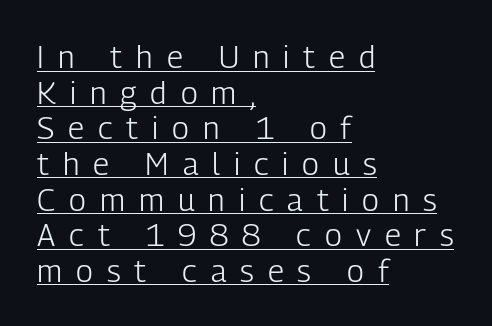
The image shows 31 px light, condensed sans-serif type, upright; set left-aligned, tight line spacing (1.15x), unusually wide letter spacing (+0.45 em), underlined; low stroke contrast and a medium x-height.
